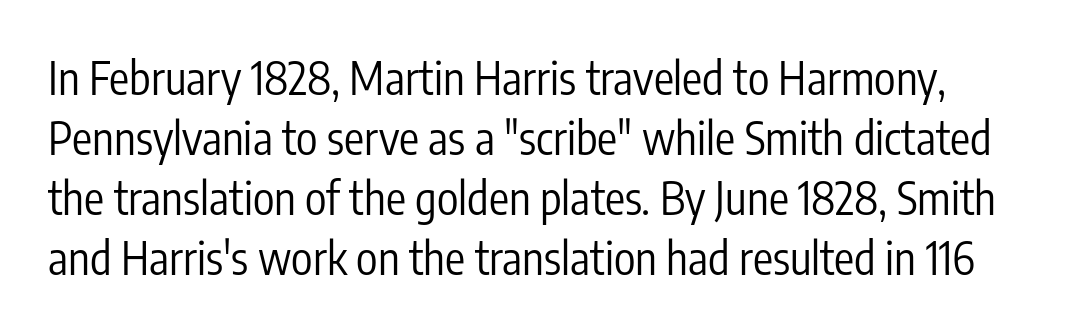
The lettering stays uniformly vertical, giving the passage a roman look. Here the designer chose a conventional face with non-uniform glyph widths. The tracking reads as untouched default to a designer's eye. A light-to-regular cut is what we see here. What kind of face is this? One without serifs — a sans. Descender tails drop into unmarked territory.
